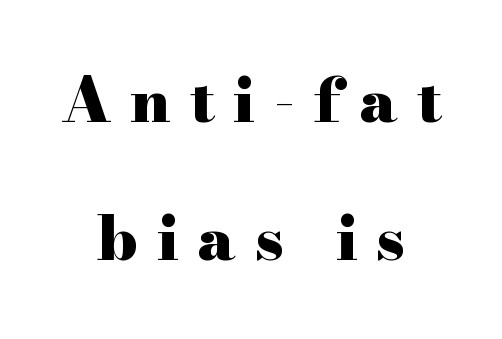
The image shows 61 px heavy, wide serif type, upright; set centered, loose line spacing (2.27x), unusually wide letter spacing (+0.31 em), not underlined; high stroke contrast and a small x-height.
